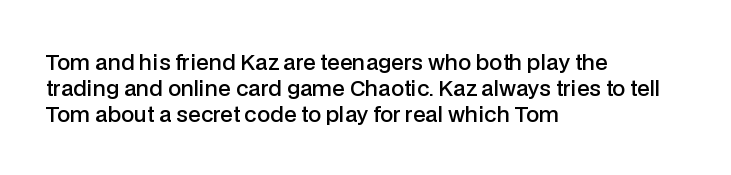
{"italic": "no", "bold": "semi", "underline": "no", "align": "left", "line_spacing_ratio": 1.23, "letter_spacing": "normal", "letter_spacing_em": 0.0, "glyph_px": 21}
